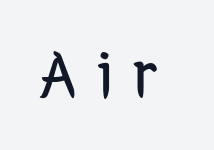
Every stem runs plumb, perpendicular to the baseline. These lines are composed in type without serifs. The letters look calm and open, with moderate or lighter stems. Substantial extra tracking has been applied to these lines. You could not count columns in this text — the font is proportionally spaced.
